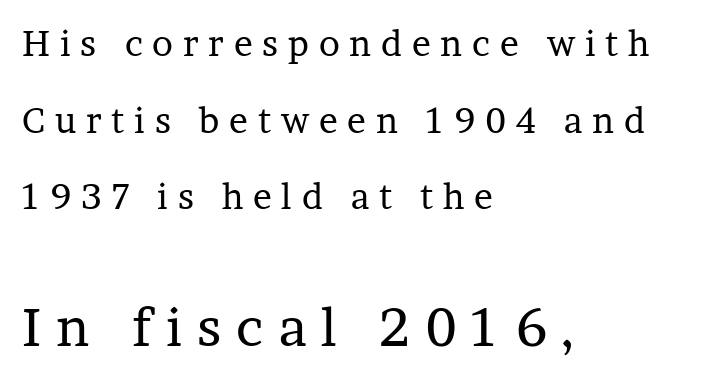
The letters stand upright; this is a roman face. Honestly, the rows look like they've been pulled way apart. These lines stack with their left ends in a neat column. The space beneath each line is pristine and unruled. Characters follow at a spacing far wider than the type designer built in.
